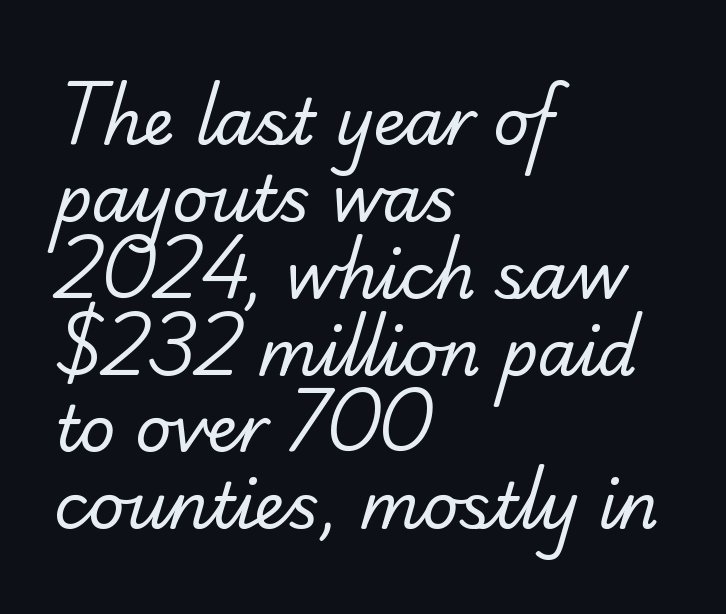
Which margin do the lines hug? The left one — the right edge is uneven. The letters carry serifs — small finishing strokes at the ends of their stems. Has an underline been added? It has not. Ink coverage per letter is moderate at most.
